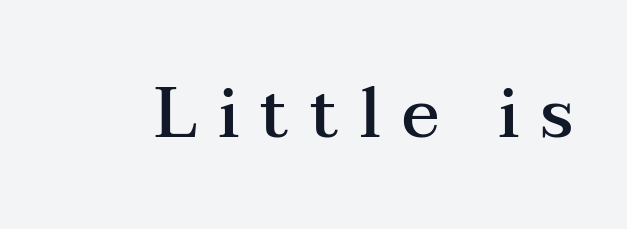
{"serif": "yes", "italic": "no", "bold": "semi", "weight": "semibold", "width": "wide", "stroke_contrast": "medium", "x_height": "medium", "monospaced": "no", "underline": "no", "letter_spacing": "wide", "letter_spacing_em": 0.29, "glyph_px": 70}
